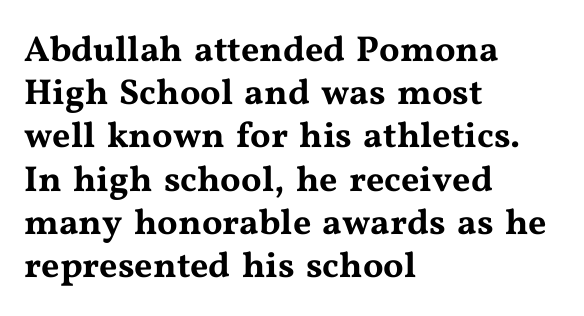
Q: Is the text italic (slanted)? A: No, it is upright.
Q: Is the typeface a serif or a sans-serif typeface? A: Serif.
Q: Is the text underlined? A: No.
Q: How is the paragraph aligned? A: Left-aligned.
Q: Is the spacing between letters normal or unusually wide? A: Normal.
Q: Width (condensed, normal, or wide)? A: Wide.
Q: Stroke contrast? A: Medium.
Q: x-height? A: Medium.
Q: Monospaced? A: No.
